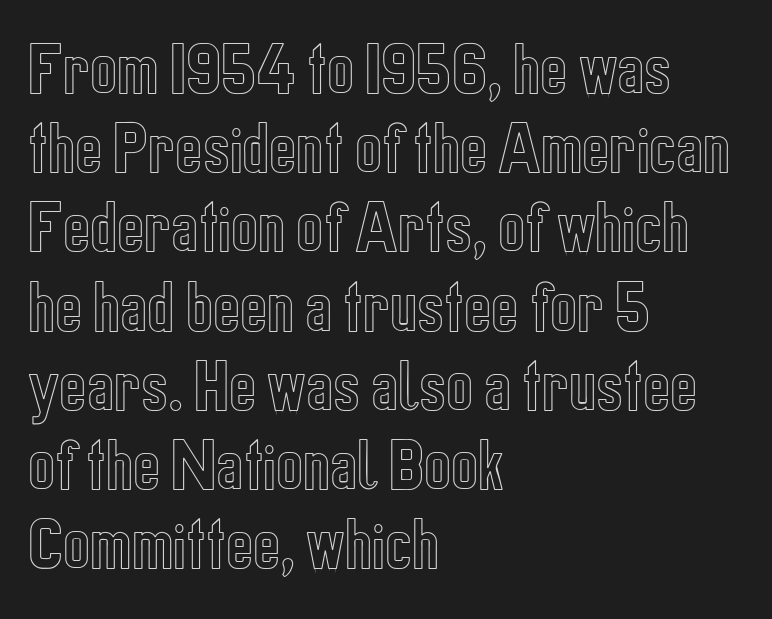
{"italic": "no", "width": "condensed", "x_height": "medium", "monospaced": "no", "underline": "no", "align": "left", "line_spacing": "normal", "line_spacing_ratio": 1.39, "letter_spacing": "normal", "letter_spacing_em": 0.0, "glyph_px": 57}
